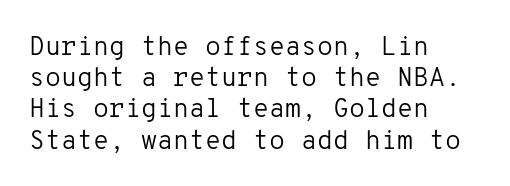
Q: Is the text bold? A: No.
Q: Is the text italic (slanted)? A: No, it is upright.
Q: Is the text underlined? A: No.
Q: How is the paragraph aligned? A: Left-aligned.
Q: Is the spacing between letters normal or unusually wide? A: Normal.
